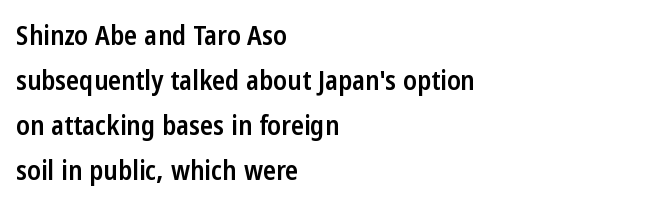
Compared with an ordinary text face, these strokes are moderately heavier — a semibold. When letters stand straight like this, we call the style roman or upright. Underlining? Definitely not there. Regular leading.
